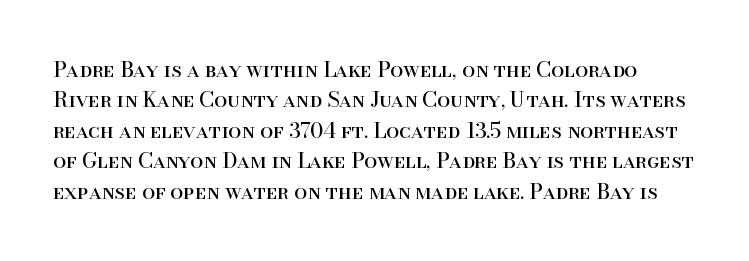
{"italic": "no", "bold": "no", "underline": "no", "line_spacing": "normal", "line_spacing_ratio": 1.45, "letter_spacing": "normal", "letter_spacing_em": 0.0, "glyph_px": 21}
